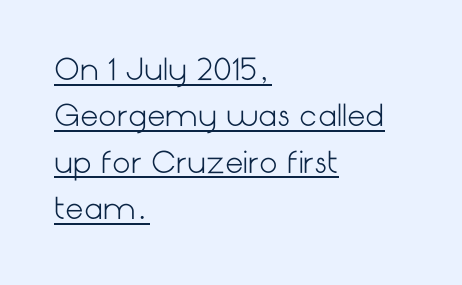
Reading down the column, the eye jumps a familiar distance to each next line. The tracking reads as untouched default to a designer's eye. This sample is left-justified, so line endings fall wherever the words run out. Vertical stems look standard width or narrower in stroke. Looks like someone drew a line under every word here. The characters display no serif detailing; their extremities are plain.
